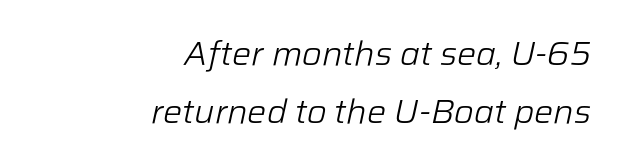
The image shows 34 px light type, italic (leaning right); set right-aligned, normal line spacing (1.7x), normal letter spacing, not underlined; low stroke contrast and a medium x-height.
